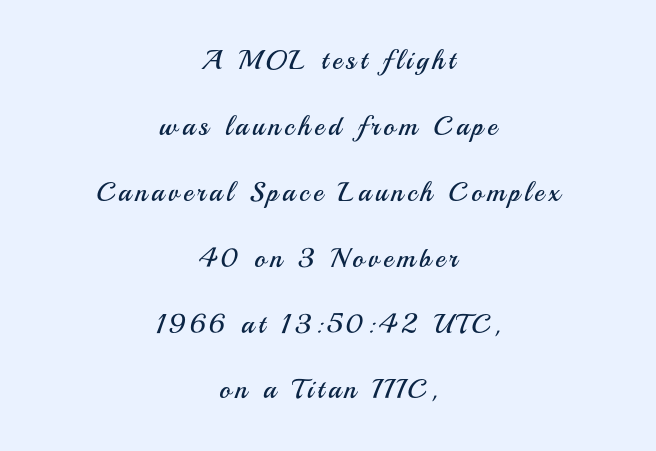
Interline gaps are noticeably wide in this sample. The glyphs are unaccompanied by any horizontal stroke below them. Think standard paragraph weight, or any step lighter than that. A student would call this center alignment; a typographer would say set centered.
